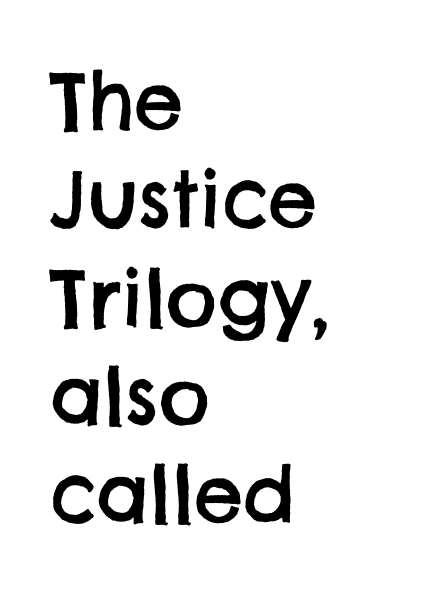
The image shows 78 px sans-serif type; set left-aligned, normal line spacing (1.26x), normal letter spacing, not underlined; low stroke contrast and a large x-height.
